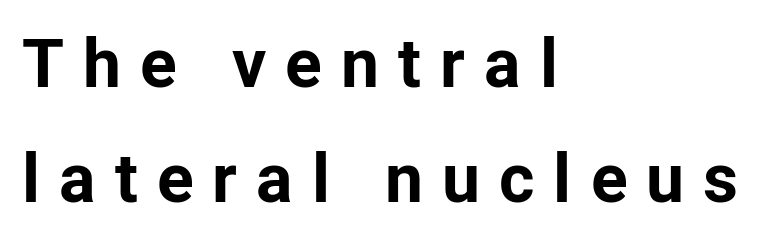
The image shows 68 px bold sans-serif type, upright; set left-aligned, normal line spacing (1.69x), unusually wide letter spacing (+0.28 em), not underlined; low stroke contrast and a medium x-height.
